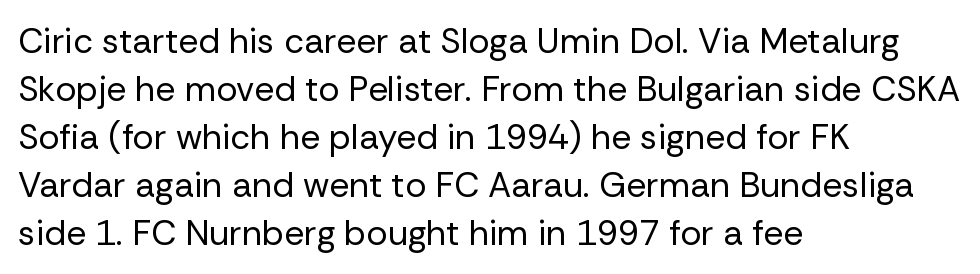
{"serif": "no", "italic": "no", "bold": "no", "weight": "regular", "width": "normal", "stroke_contrast": "low", "x_height": "medium", "monospaced": "no", "underline": "no", "align": "left", "line_spacing": "normal", "line_spacing_ratio": 1.37, "letter_spacing": "normal", "letter_spacing_em": 0.0, "glyph_px": 35}
